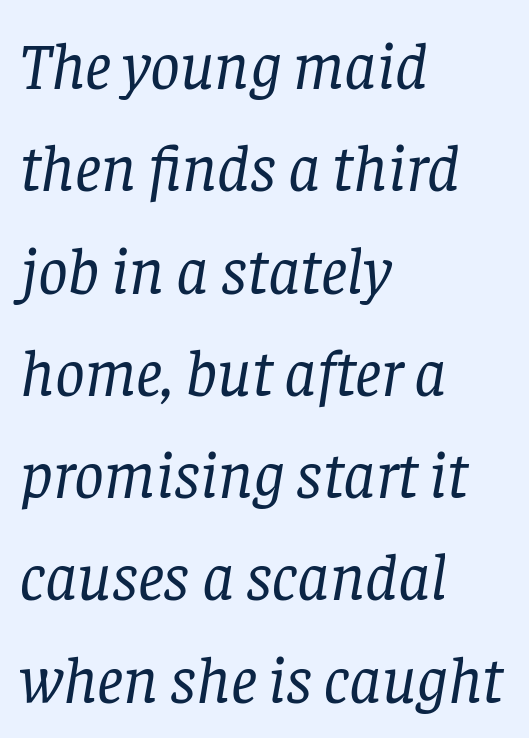
The image shows 66 px regular-weight serif type, italic (leaning right); set left-aligned, normal line spacing (1.55x), normal letter spacing, not underlined; low stroke contrast and a large x-height.
